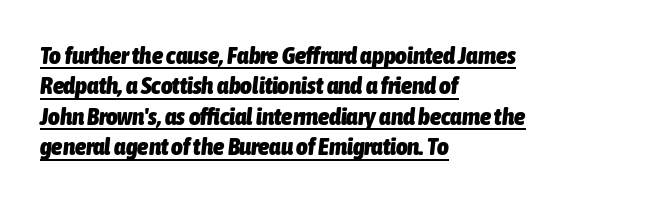
{"italic": "yes", "lean": "right", "slant_degrees": 6, "bold": "yes", "underline": "yes", "align": "left", "line_spacing_ratio": 1.22, "letter_spacing": "normal", "letter_spacing_em": 0.0, "glyph_px": 25}
